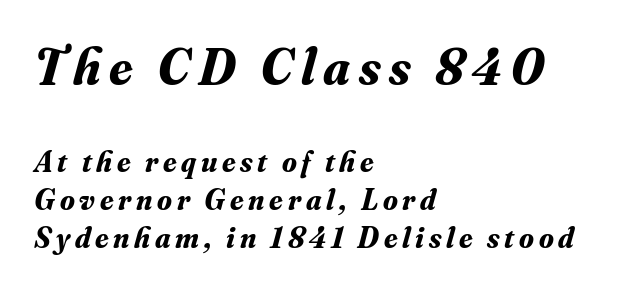
Q: Is the text bold? A: Yes.
Q: Is the text italic (slanted)? A: Yes, it leans right by about 16 degrees.
Q: Is the typeface a serif or a sans-serif typeface? A: Serif.
Q: Is the text underlined? A: No.
Q: How is the paragraph aligned? A: Left-aligned.
Q: Is the spacing between lines tight, normal or loose? A: Normal.
Q: Which block of text is set in a larger size, the first (top) or the second (bottom)? A: The first (top) one.
Q: Width (condensed, normal, or wide)? A: Normal.
Q: Stroke contrast? A: Medium.
Q: x-height? A: Small.
Q: Monospaced? A: No.
